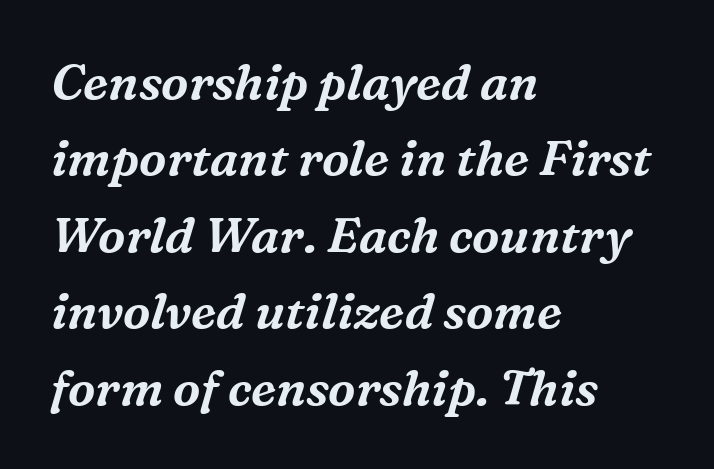
Q: Is the text italic (slanted)? A: Yes, it leans right by about 16 degrees.
Q: Is the typeface a serif or a sans-serif typeface? A: Serif.
Q: Is the text underlined? A: No.
Q: How is the paragraph aligned? A: Left-aligned.
Q: Is the spacing between letters normal or unusually wide? A: Normal.
Q: Is the spacing between lines tight, normal or loose? A: Normal.
Q: Width (condensed, normal, or wide)? A: Normal.
Q: Stroke contrast? A: Medium.
Q: x-height? A: Medium.
Q: Monospaced? A: No.
